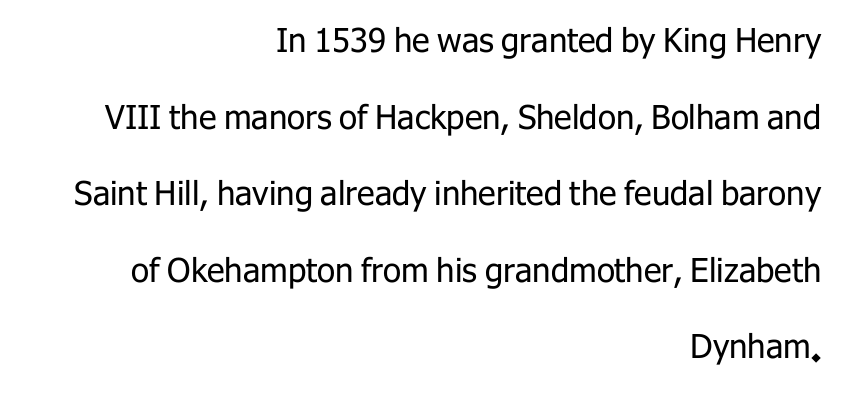
{"serif": "no", "italic": "no", "bold": "no", "weight": "regular", "width": "normal", "stroke_contrast": "low", "x_height": "medium", "monospaced": "no", "underline": "no", "align": "right", "line_spacing": "loose", "line_spacing_ratio": 2.32, "letter_spacing": "normal", "letter_spacing_em": 0.0, "glyph_px": 33}
